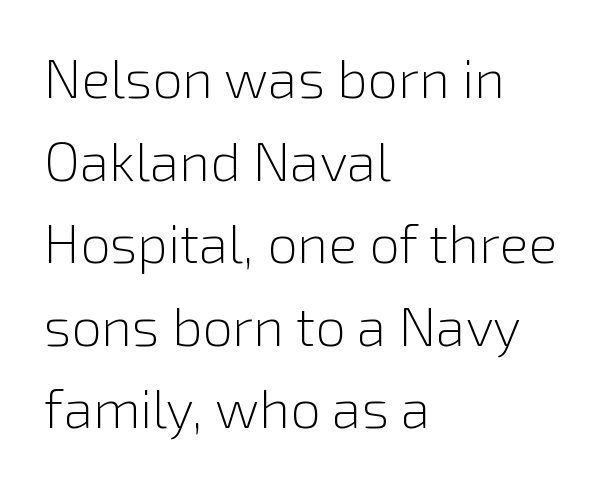
The image shows 54 px light sans-serif type, upright; set left-aligned, normal line spacing (1.53x), normal letter spacing, not underlined; low stroke contrast and a medium x-height.
